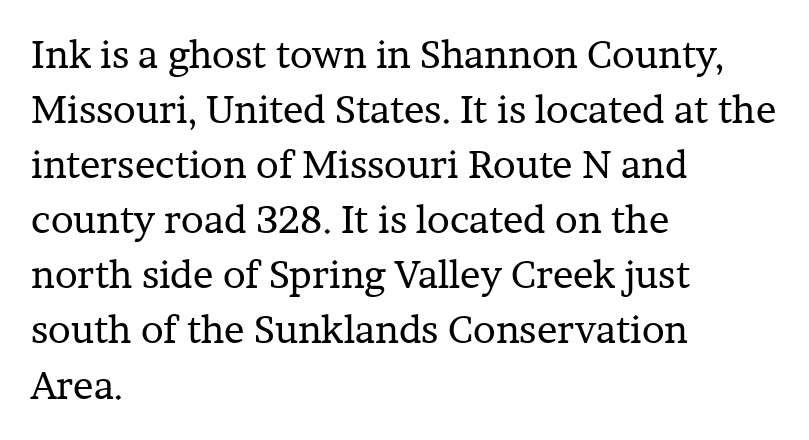
Q: Is the text bold? A: No.
Q: Is the text italic (slanted)? A: No, it is upright.
Q: Is the typeface a serif or a sans-serif typeface? A: Serif.
Q: Is the text underlined? A: No.
Q: How is the paragraph aligned? A: Left-aligned.
Q: Is the spacing between letters normal or unusually wide? A: Normal.
Q: Is the spacing between lines tight, normal or loose? A: Normal.
Q: Width (condensed, normal, or wide)? A: Normal.
Q: Stroke contrast? A: Low.
Q: x-height? A: Medium.
Q: Monospaced? A: No.
